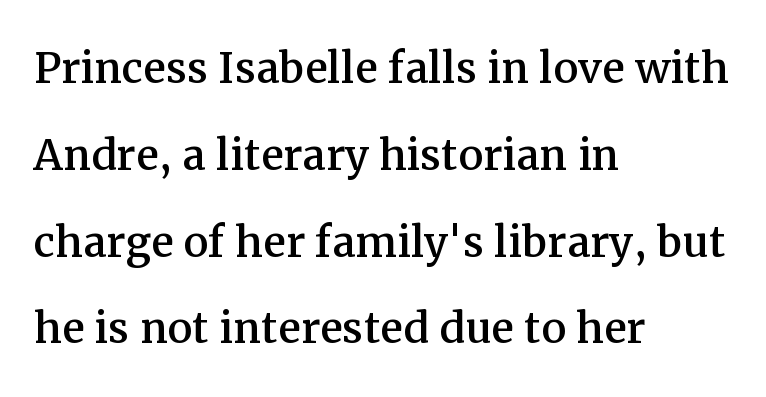
Q: Is the text italic (slanted)? A: No, it is upright.
Q: Is the typeface a serif or a sans-serif typeface? A: Serif.
Q: Is the text underlined? A: No.
Q: How is the paragraph aligned? A: Left-aligned.
Q: Is the spacing between letters normal or unusually wide? A: Normal.
Q: Is the spacing between lines tight, normal or loose? A: Normal.
Q: Width (condensed, normal, or wide)? A: Normal.
Q: Stroke contrast? A: Medium.
Q: x-height? A: Medium.
Q: Monospaced? A: No.
